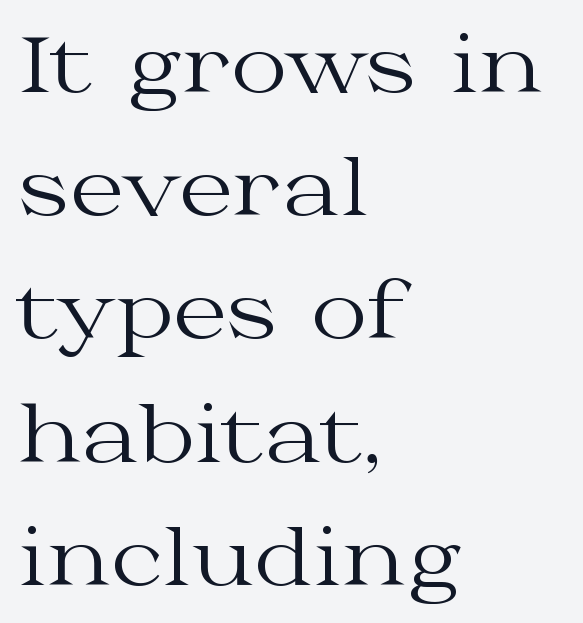
The image shows 78 px regular-weight, wide serif type, upright; set left-aligned, normal line spacing (1.58x), normal letter spacing, not underlined; medium stroke contrast and a medium x-height.
